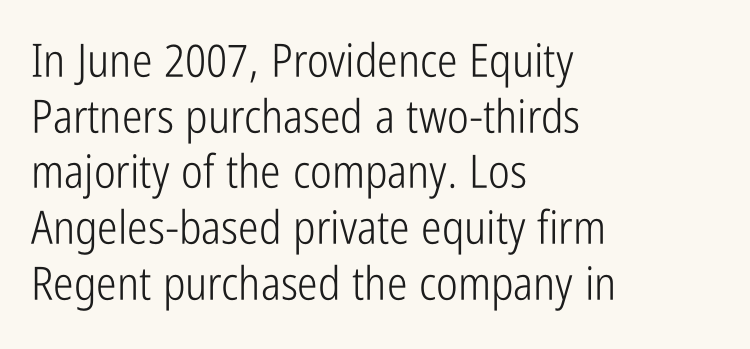
Type style note: lacks serifs. Underline: absent. Caption: standard tracking, unaltered. The specimen reads as upright at a glance. The setting favours the left margin, as ordinary paragraphs usually do. This sample has the flowing, uneven cadence of proportional lettering.
